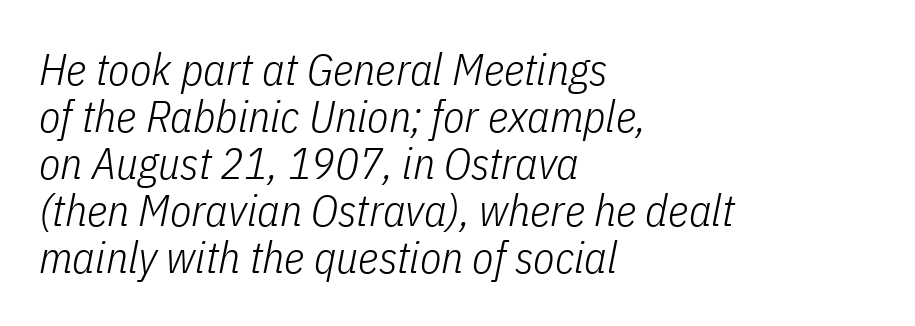
Descender tails drop into unmarked territory. Notice how the stems are inclined rather than vertical — that's the hallmark of italics. The font is comparable to plain body text, perhaps lighter. Cramped leading.
